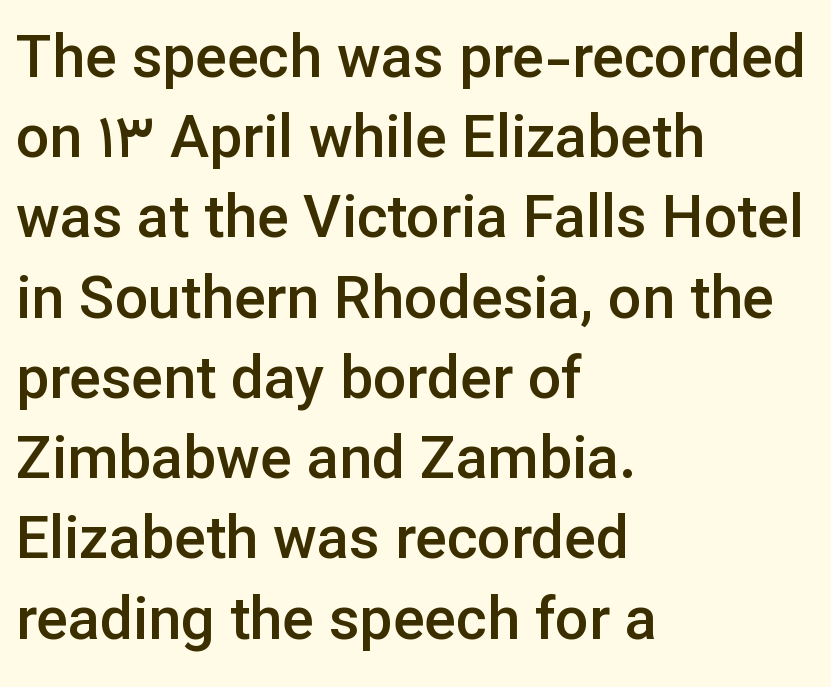
Each letter keeps its own natural width here, so spacing adapts to shape. Layout note: lines flush left. It's the straight-up-and-down kind of type. Only glyphs here, with clear space below each row. Leading matches the norm, producing a regular column. Letter spacing: default.
